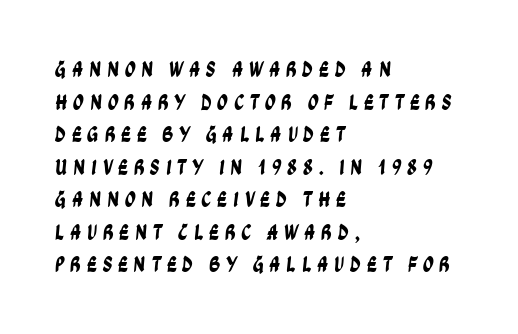
Notice how descenders clear the ascenders below comfortably — that's standard leading. Underline: absent. This sample uses expanded letter spacing, leaving extra air between glyphs. The lines are quadded left.
